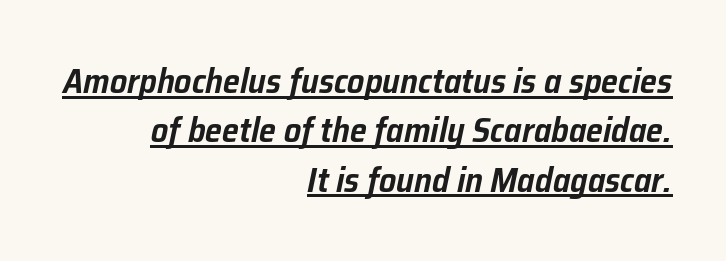
Short note: letters normally spaced. What decoration does the sample have? An underline. These lines are rendered in a variable-pitch font. The specimen reads as italic at a glance. A flush-right, rag-left setting is used for this passage. A typesetter would call this leading conventional body-copy spacing.
